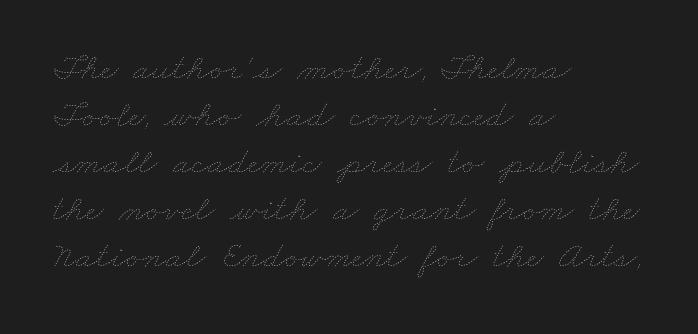
Honestly, there is no underline to notice here at all. No letter is thick-stroked: the sample isn't bold. A typesetter would call this zero additional tracking. Character widths vary here, with narrow letters taking less room than wide ones. The ragged edge is on the right, which tells us the setting is flush left.
